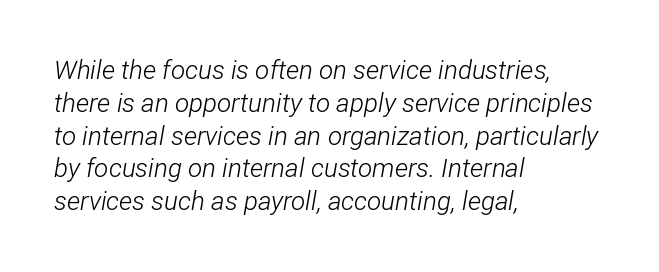
{"italic": "yes", "lean": "right", "slant_degrees": 12, "bold": "no", "underline": "no", "align": "left", "line_spacing": "normal", "line_spacing_ratio": 1.26, "letter_spacing": "normal", "letter_spacing_em": 0.0, "glyph_px": 26}
